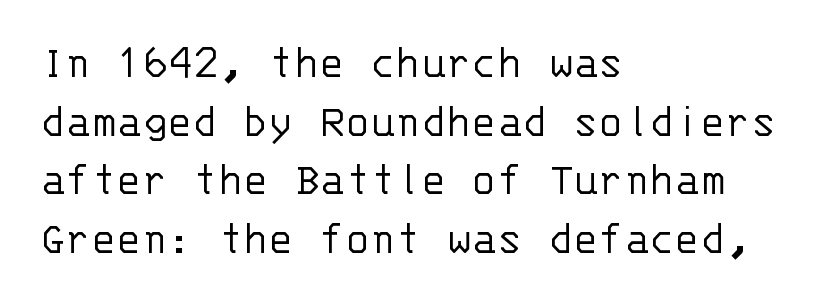
The image shows 47 px light sans-serif type, upright, monospaced; set left-aligned, normal line spacing (1.25x), normal letter spacing, not underlined; low stroke contrast and a large x-height.
